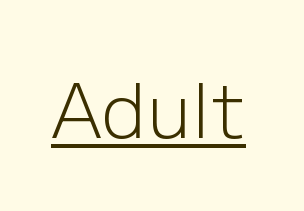
Upright lettering throughout. Observe the ordinary spacing: letters are neighbours, not strangers. The sample's only ornament is a line tracing under the words. The rendering shows plain stroke endings on the letterforms — a sans-serif design. On a weight scale, this lands at 450 or below.
